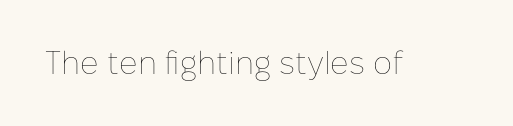
The image shows 32 px thin type, upright; set normal letter spacing, not underlined; low stroke contrast and a medium x-height.
